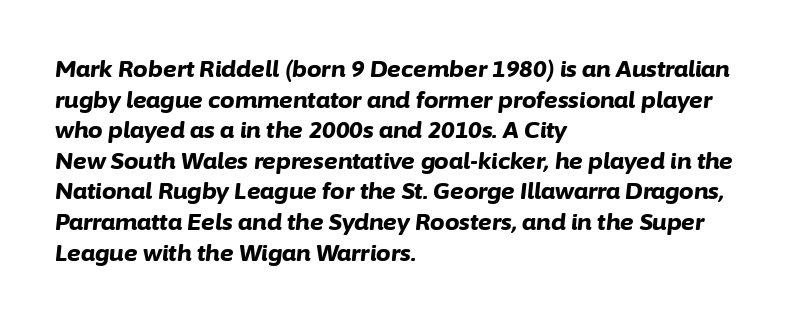
Q: Is the text bold? A: Yes.
Q: Is the text italic (slanted)? A: Yes, it leans right by about 6 degrees.
Q: Is the text underlined? A: No.
Q: How is the paragraph aligned? A: Left-aligned.
Q: Is the spacing between letters normal or unusually wide? A: Normal.
Q: Is the spacing between lines tight, normal or loose? A: Normal.
